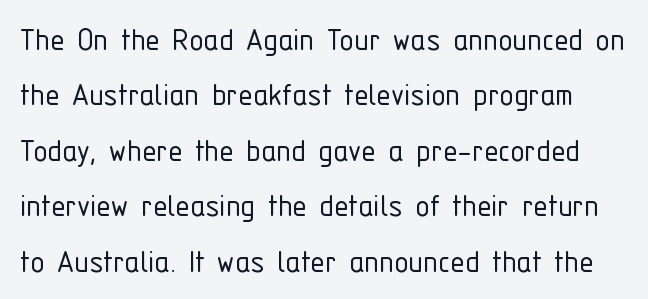
These lines are rendered in a variable-pitch font. Counters stay open thanks to moderate or lighter strokes. The lines sit at an ordinary, default distance from one another. The type family on display is of the sans-serif kind. Characters follow at the spacing the type designer built in.
